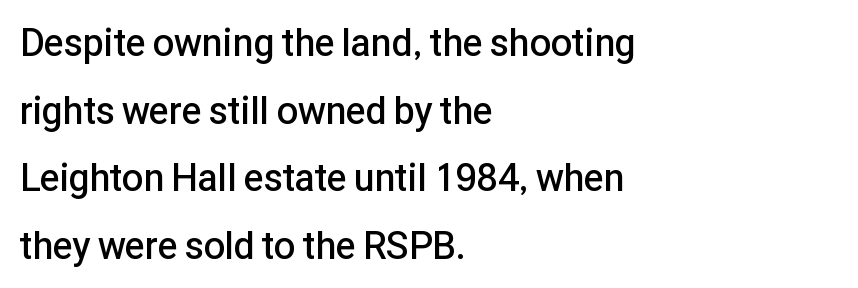
The image shows 38 px semibold sans-serif type, upright; set left-aligned, line spacing 1.78x, normal letter spacing, not underlined; low stroke contrast and a medium x-height.
